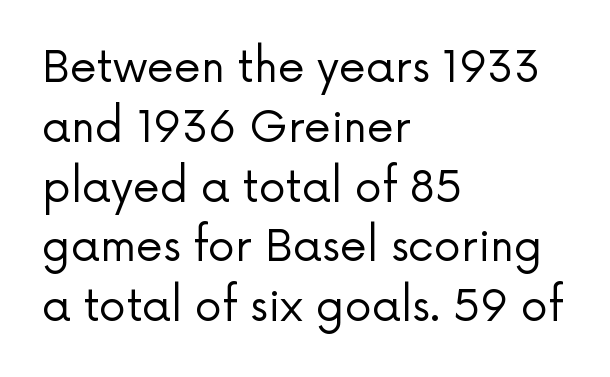
{"serif": "no", "italic": "no", "bold": "no", "weight": "regular", "width": "normal", "stroke_contrast": "low", "x_height": "medium", "monospaced": "no", "underline": "no", "align": "left", "line_spacing": "normal", "line_spacing_ratio": 1.39, "letter_spacing": "normal", "letter_spacing_em": 0.0, "glyph_px": 43}
